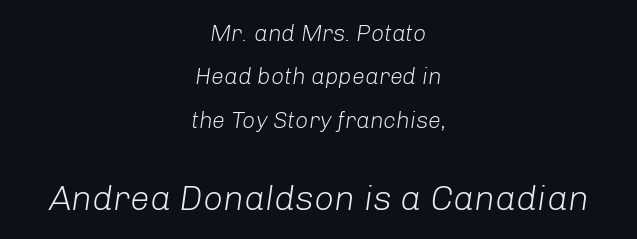
The rendering uses natural spacing where letterforms have individual widths. Designer's note — italics engaged. Larger block? The one below; the one above is distinctly smaller. Caption: multi-line text, centered on the measure.
